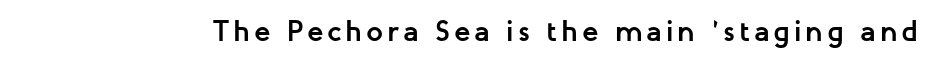
The image shows 30 px semibold sans-serif type, upright; set not underlined; low stroke contrast and a medium x-height.
